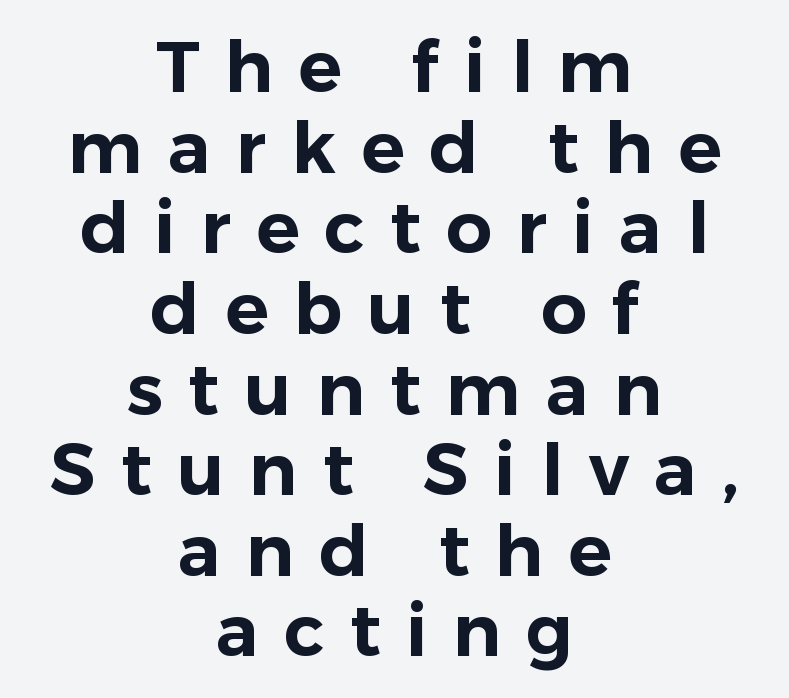
This sample has the flowing, uneven cadence of proportional lettering. The passage shown is not underscored anywhere. Spacing between characters has been opened up far beyond the box default. The letters carry no serifs — their stems end cleanly without finishing strokes. If you folded the block vertically in half, each line would mirror itself in length. Tall strokes in this sample are plumb rather than angled.
